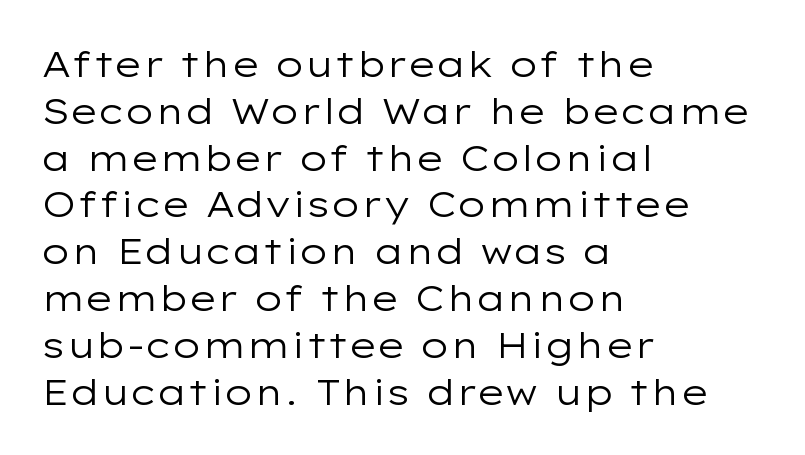
A sans-serif font was chosen for this passage. The foot of each line stays bare and open. No chunkiness to these letters — they're not bold. Think of a printed novel: that variable character pitch is what you see here. A typesetter would call this zero additional tracking. Notice how the passage keeps a crisp vertical edge on the left only.
